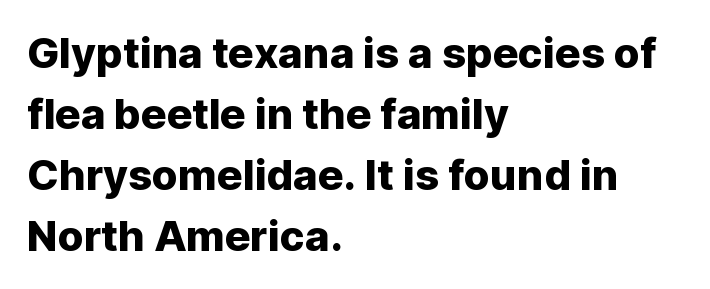
The image shows 42 px sans-serif type, upright; set left-aligned, normal line spacing (1.45x), normal letter spacing, not underlined; low stroke contrast and a medium x-height.
